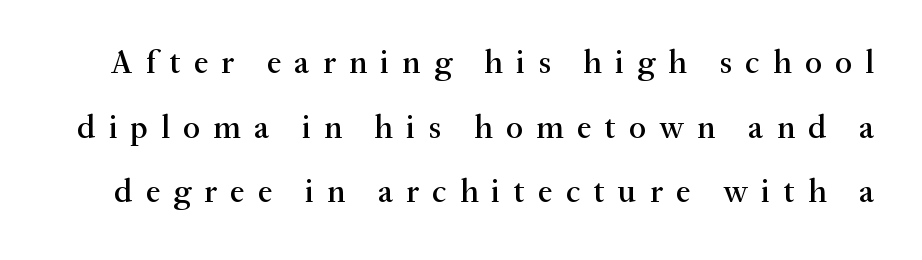
Q: Is the text italic (slanted)? A: No, it is upright.
Q: Is the typeface a serif or a sans-serif typeface? A: Serif.
Q: Is the text underlined? A: No.
Q: Is the spacing between letters normal or unusually wide? A: Unusually wide.
Q: Is the spacing between lines tight, normal or loose? A: Loose.
Q: Width (condensed, normal, or wide)? A: Normal.
Q: Stroke contrast? A: Medium.
Q: x-height? A: Small.
Q: Monospaced? A: No.
